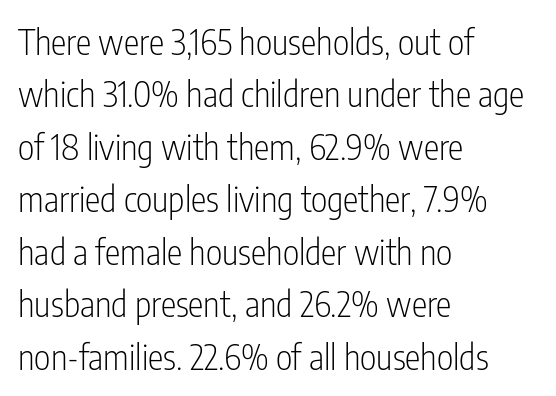
{"serif": "no", "italic": "no", "bold": "no", "weight": "light", "width": "condensed", "stroke_contrast": "low", "x_height": "medium", "monospaced": "no", "underline": "no", "align": "left", "line_spacing": "normal", "line_spacing_ratio": 1.5, "letter_spacing": "normal", "letter_spacing_em": 0.0, "glyph_px": 35}
